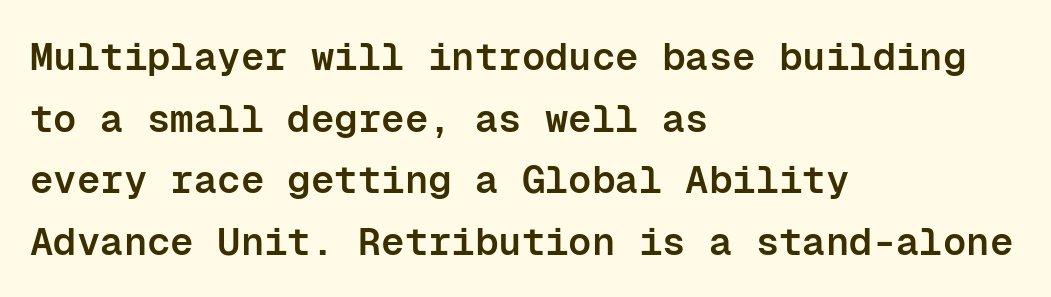
The image shows 39 px semibold sans-serif type, upright, monospaced; set left-aligned, normal line spacing (1.58x), normal letter spacing, not underlined; low stroke contrast and a medium x-height.
